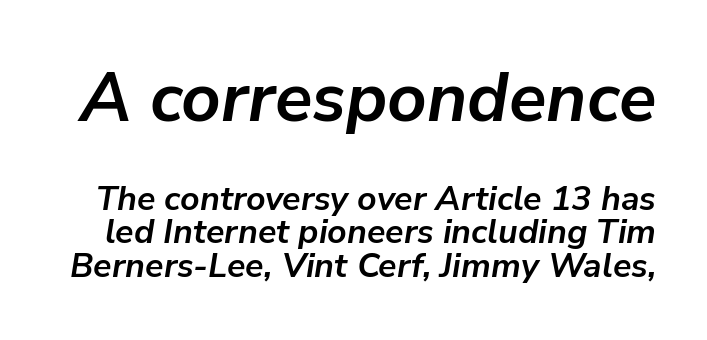
{"italic": "yes", "lean": "right", "slant_degrees": 9, "bold": "yes", "weight": "semibold", "width": "normal", "stroke_contrast": "low", "x_height": "medium", "monospaced": "no", "underline": "no", "line_spacing": "tight", "line_spacing_ratio": 0.99, "letter_spacing": "normal", "letter_spacing_em": 0.0, "larger_block": "first", "size_ratio": 2.03, "glyph_px": 69}
